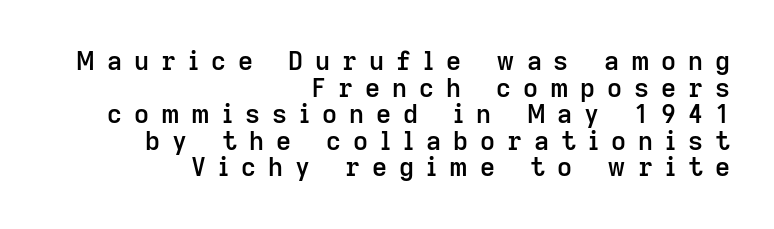
{"italic": "no", "bold": "semi", "underline": "no", "align": "right", "line_spacing": "tight", "line_spacing_ratio": 1.02, "letter_spacing": "wide", "letter_spacing_em": 0.46, "glyph_px": 26}
